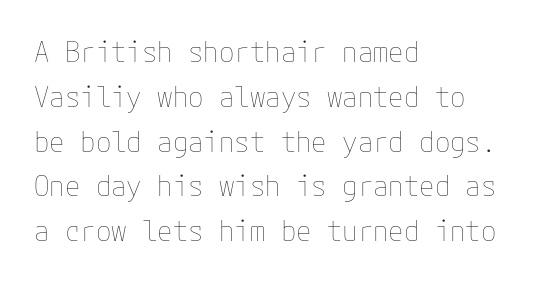
{"italic": "no", "bold": "no", "weight": "thin", "width": "normal", "stroke_contrast": "low", "x_height": "medium", "underline": "no", "align": "left", "line_spacing": "normal", "line_spacing_ratio": 1.6, "letter_spacing": "normal", "letter_spacing_em": 0.0, "glyph_px": 28}
